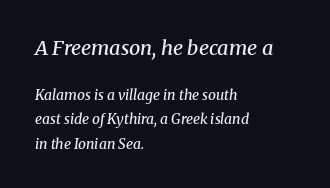
Q: Is the text bold? A: Semi-bold.
Q: Is the text italic (slanted)? A: Yes, it leans right by about 8 degrees.
Q: Is the text underlined? A: No.
Q: How is the paragraph aligned? A: Left-aligned.
Q: Is the spacing between letters normal or unusually wide? A: Normal.
Q: Which block of text is set in a larger size, the first (top) or the second (bottom)? A: The first (top) one.
